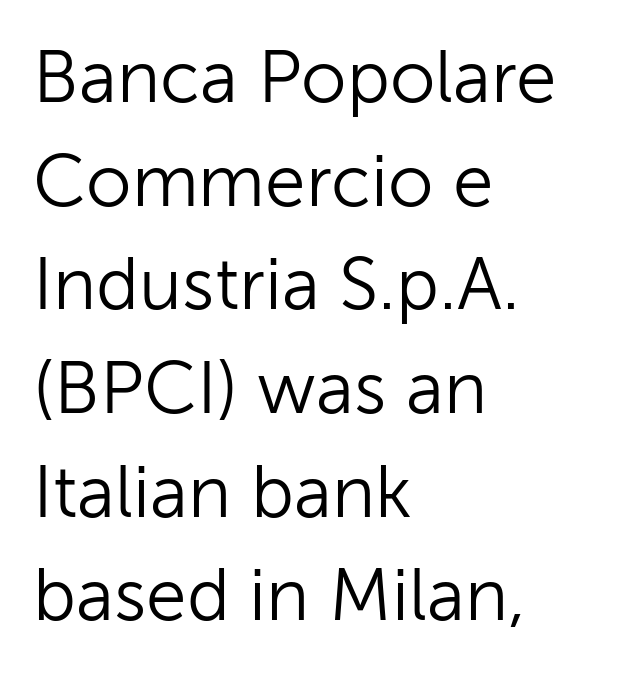
Q: Is the text bold? A: No.
Q: Is the text italic (slanted)? A: No, it is upright.
Q: Is the typeface a serif or a sans-serif typeface? A: Sans-serif.
Q: Is the text underlined? A: No.
Q: How is the paragraph aligned? A: Left-aligned.
Q: Is the spacing between letters normal or unusually wide? A: Normal.
Q: Is the spacing between lines tight, normal or loose? A: Normal.
Q: Width (condensed, normal, or wide)? A: Normal.
Q: Stroke contrast? A: Low.
Q: x-height? A: Medium.
Q: Monospaced? A: No.
